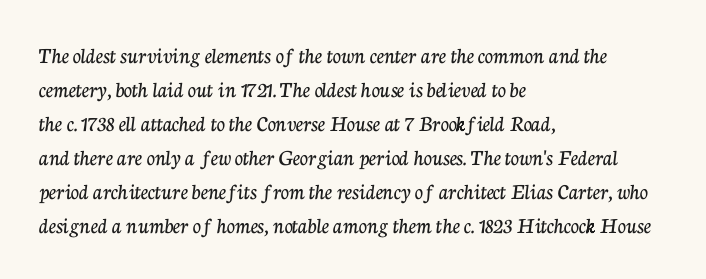
Q: Is the text italic (slanted)? A: Yes.
Q: Is the text underlined? A: No.
Q: How is the paragraph aligned? A: Left-aligned.
Q: Is the spacing between letters normal or unusually wide? A: Normal.
Q: Is the spacing between lines tight, normal or loose? A: Normal.
